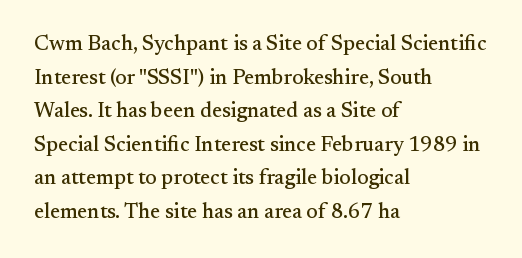
{"italic": "no", "underline": "no", "align": "left", "line_spacing": "normal", "line_spacing_ratio": 1.6, "letter_spacing": "normal", "letter_spacing_em": 0.0, "glyph_px": 21}
